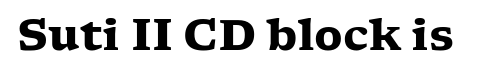
Q: Is the text bold? A: Yes.
Q: Is the text italic (slanted)? A: No, it is upright.
Q: Is the typeface a serif or a sans-serif typeface? A: Serif.
Q: Is the text underlined? A: No.
Q: Is the spacing between letters normal or unusually wide? A: Normal.
Q: Width (condensed, normal, or wide)? A: Wide.
Q: Stroke contrast? A: Low.
Q: x-height? A: Medium.
Q: Monospaced? A: No.
